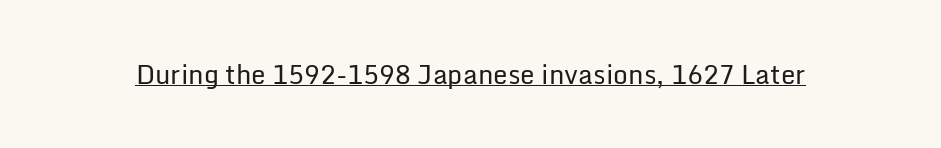
The image shows 26 px text type, upright; set normal letter spacing, underlined.
